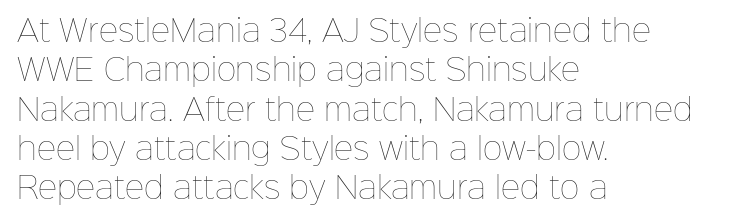
Q: Is the text bold? A: No.
Q: Is the text italic (slanted)? A: No, it is upright.
Q: Is the text underlined? A: No.
Q: How is the paragraph aligned? A: Left-aligned.
Q: Is the spacing between letters normal or unusually wide? A: Normal.
Q: Is the spacing between lines tight, normal or loose? A: Normal.
Q: Width (condensed, normal, or wide)? A: Normal.
Q: Stroke contrast? A: Low.
Q: x-height? A: Medium.
Q: Monospaced? A: No.
